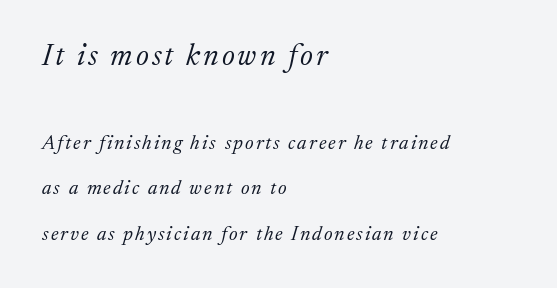
The area under the type is left untouched. The rendering uses natural spacing where letterforms have individual widths. Visually the block forms a straight wall on the left and a jagged coastline on the right. The upper block of text is set noticeably larger than the block beneath it. Summary of weight: not heavy and not bold.
